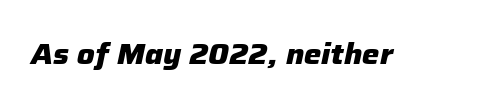
Q: Is the text bold? A: Yes.
Q: Is the text italic (slanted)? A: Yes, it leans right by about 12 degrees.
Q: Is the text underlined? A: No.
Q: Is the spacing between letters normal or unusually wide? A: Normal.
Q: Width (condensed, normal, or wide)? A: Normal.
Q: Stroke contrast? A: Low.
Q: x-height? A: Medium.
Q: Monospaced? A: No.
